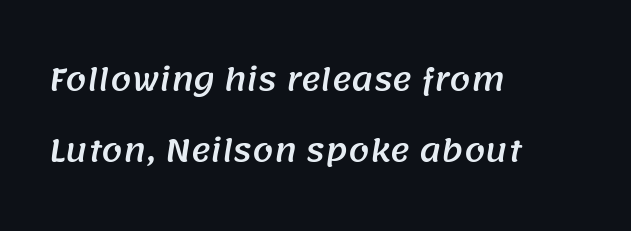
One-word summary of the alignment: left. The letters sit at their default tracking, neither squeezed nor spread. These lines are rendered in a variable-pitch font. Decoration check: the copy has no underline. Summary of vertical rhythm: relaxed, with wide interline spacing.
